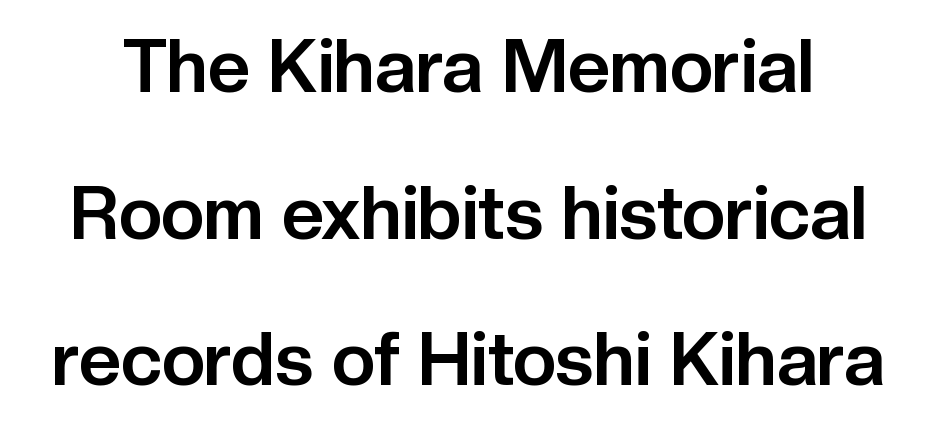
The image shows 74 px bold sans-serif type, upright; set loose line spacing (1.98x), normal letter spacing, not underlined; low stroke contrast and a medium x-height.
